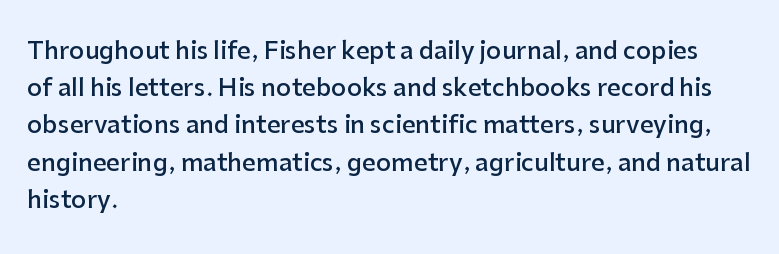
{"italic": "no", "bold": "semi", "underline": "no", "align": "left", "line_spacing": "normal", "line_spacing_ratio": 1.55, "letter_spacing": "normal", "letter_spacing_em": 0.0, "glyph_px": 24}
